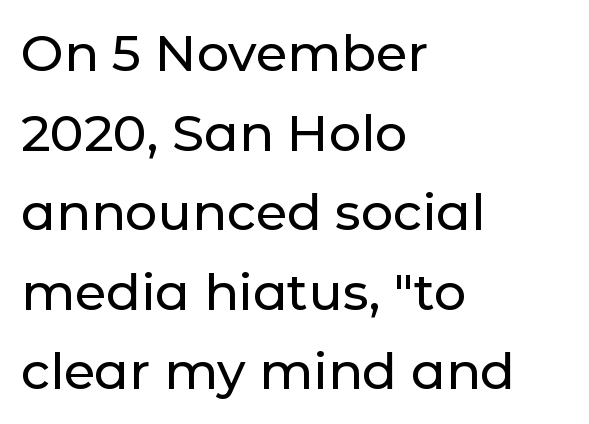
The image shows 51 px sans-serif type, upright; set left-aligned, normal line spacing (1.56x), normal letter spacing, not underlined; low stroke contrast and a medium x-height.
